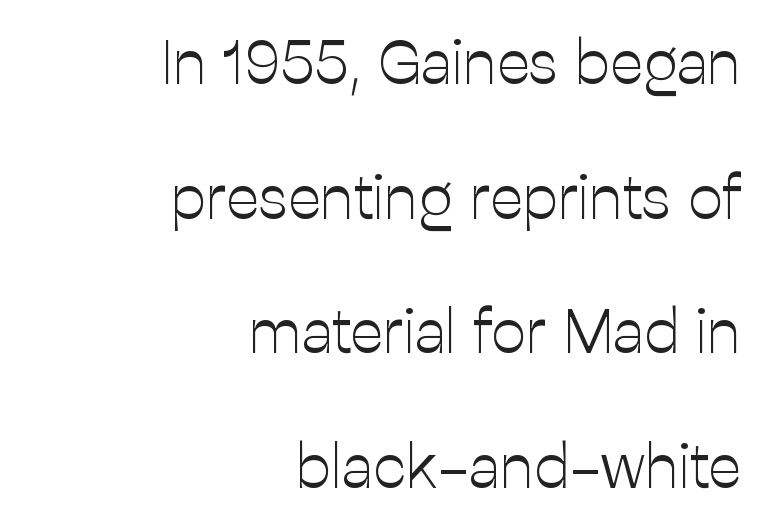
Q: Is the text bold? A: No.
Q: Is the text italic (slanted)? A: No, it is upright.
Q: Is the typeface a serif or a sans-serif typeface? A: Sans-serif.
Q: Is the text underlined? A: No.
Q: How is the paragraph aligned? A: Right-aligned.
Q: Is the spacing between letters normal or unusually wide? A: Normal.
Q: Is the spacing between lines tight, normal or loose? A: Loose.
Q: Width (condensed, normal, or wide)? A: Normal.
Q: Stroke contrast? A: Low.
Q: x-height? A: Medium.
Q: Monospaced? A: No.
